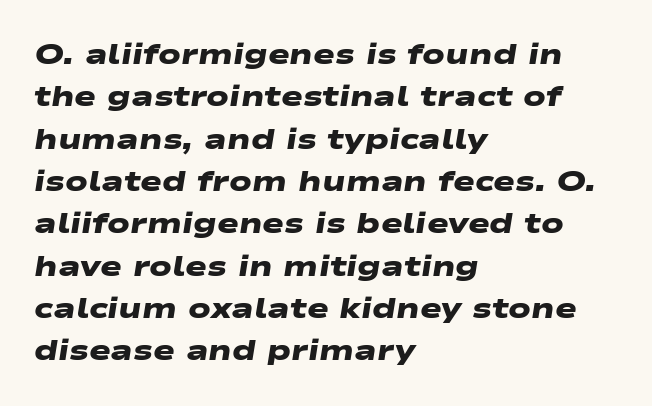
Check where the strokes stop: nothing finishes them off — pure sans. Short note: letters normally spaced. The strip under each line holds only bare page. A typesetter would call this leading conventional body-copy spacing. Bold? Absolutely — the strokes are thick and heavy. The letters advance in unequal steps, a hallmark of proportional type.
